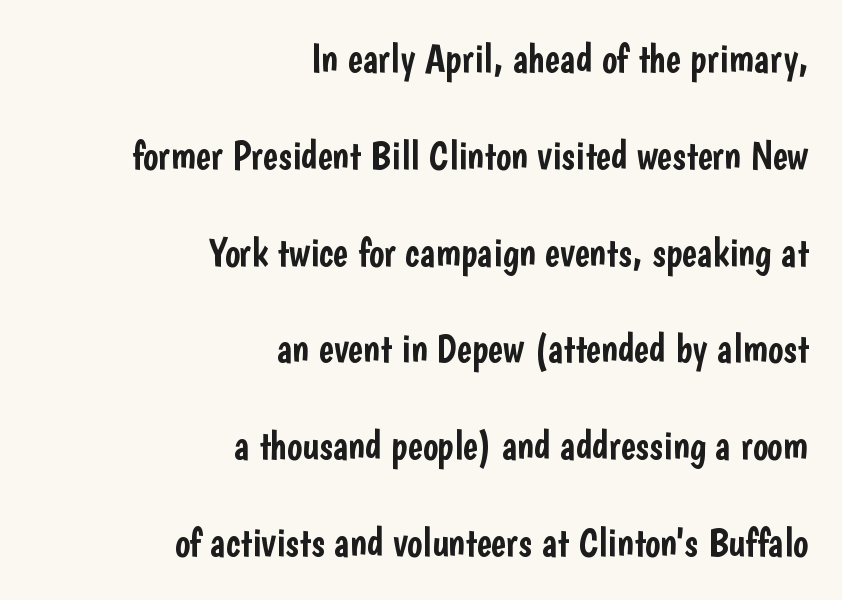
These lines are set flush right with a ragged left edge. The lettering stays uniformly vertical, giving the passage a roman look. Is this a sans? Yes — the strokes have no serifs. The lines are spread far apart with generous leading. Has an underline been added? It has not.
